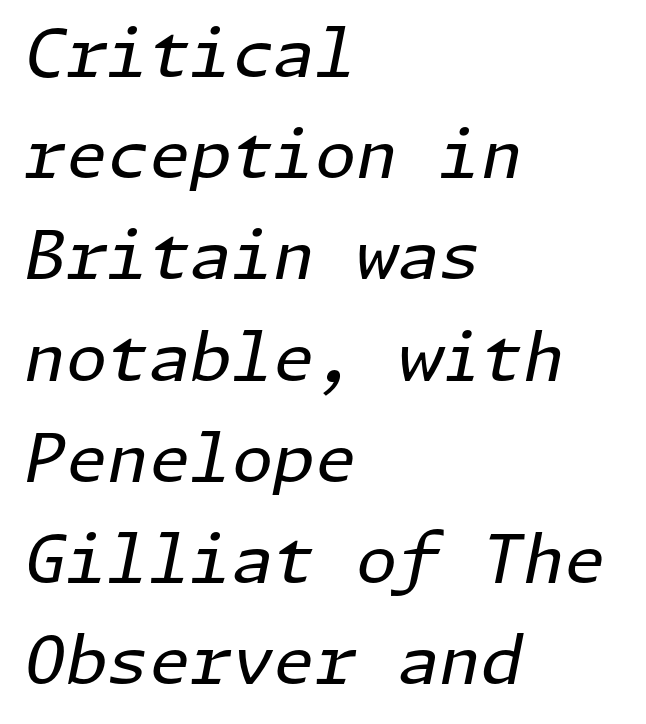
The passage shown has conventional tracking throughout. Does the copy run flush right? No — it runs flush left. Type without underlining. Designer's note — italics engaged. Stroke mass is kept to a normal reading level or below.
